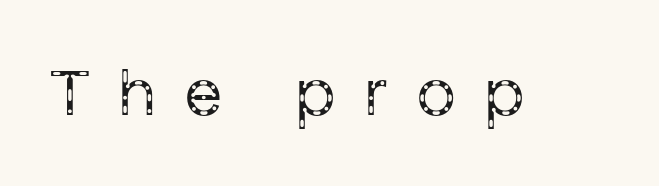
Q: Is the text bold? A: No.
Q: Is the text italic (slanted)? A: No, it is upright.
Q: Is the typeface a serif or a sans-serif typeface? A: Sans-serif.
Q: Is the text underlined? A: No.
Q: Is the spacing between letters normal or unusually wide? A: Unusually wide.
Q: Width (condensed, normal, or wide)? A: Normal.
Q: Stroke contrast? A: Low.
Q: x-height? A: Medium.
Q: Monospaced? A: No.
